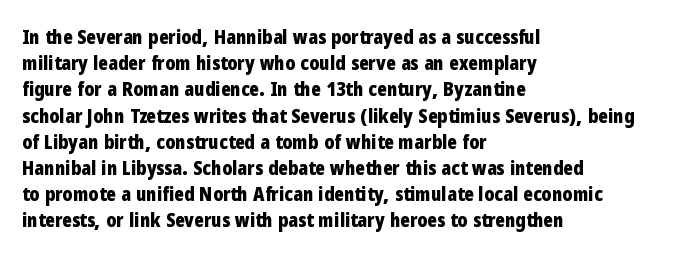
The image shows 20 px bold type, upright; set left-aligned, normal line spacing (1.31x), normal letter spacing, not underlined.
